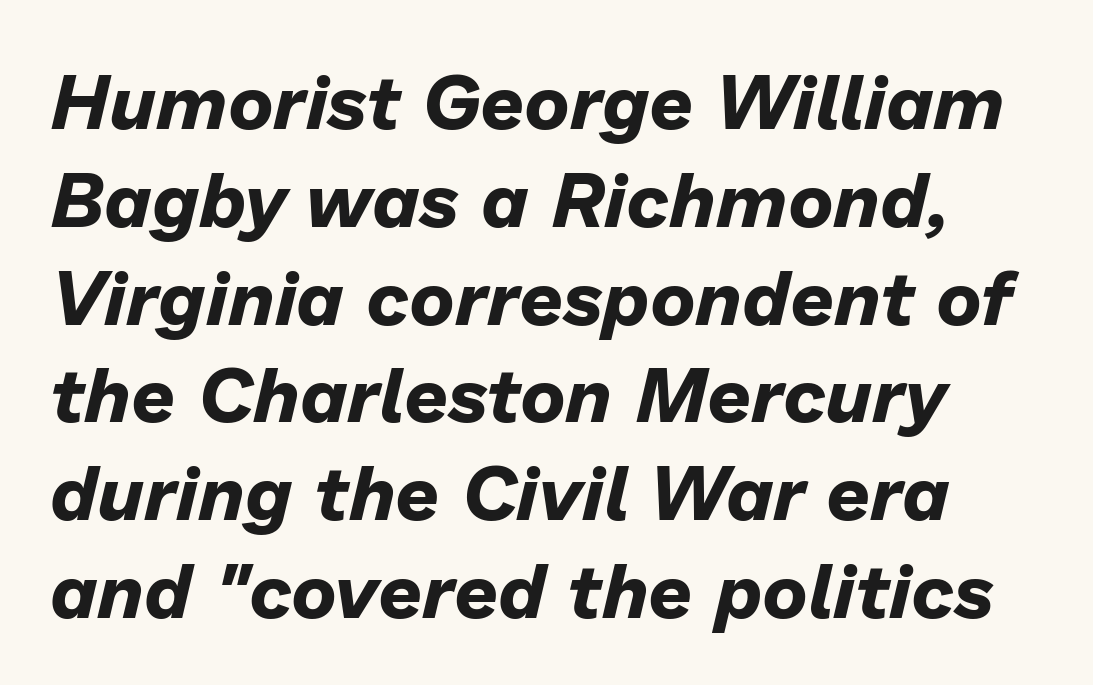
{"italic": "yes", "lean": "right", "slant_degrees": 13, "bold": "yes", "weight": "bold", "width": "normal", "stroke_contrast": "low", "x_height": "medium", "monospaced": "no", "underline": "no", "line_spacing": "normal", "line_spacing_ratio": 1.27, "letter_spacing": "normal", "letter_spacing_em": 0.0, "glyph_px": 77}
